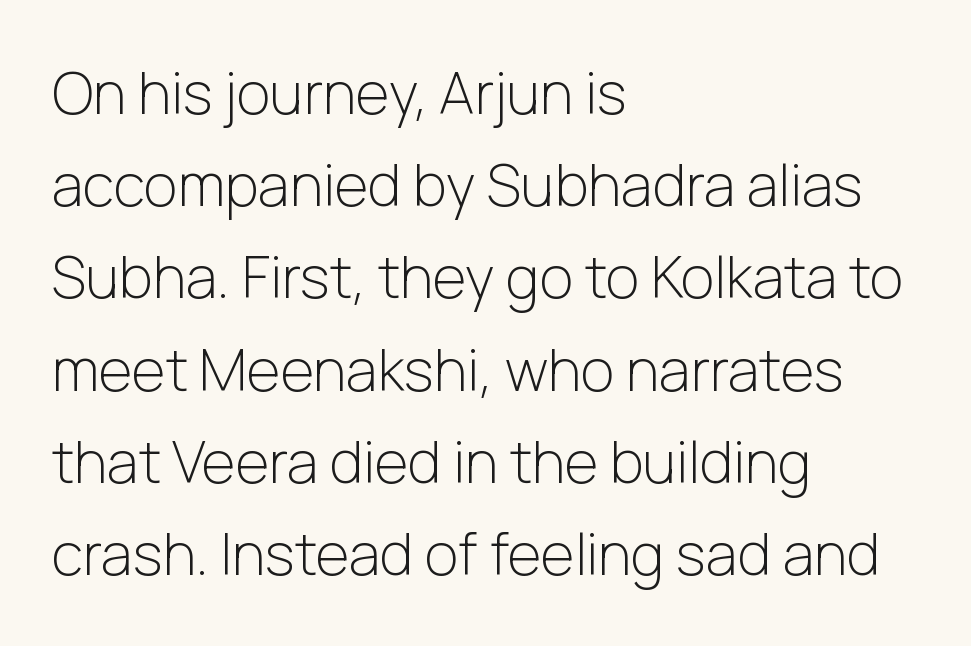
The image shows 58 px light sans-serif type, upright; set left-aligned, normal line spacing (1.59x), normal letter spacing, not underlined; low stroke contrast and a medium x-height.
